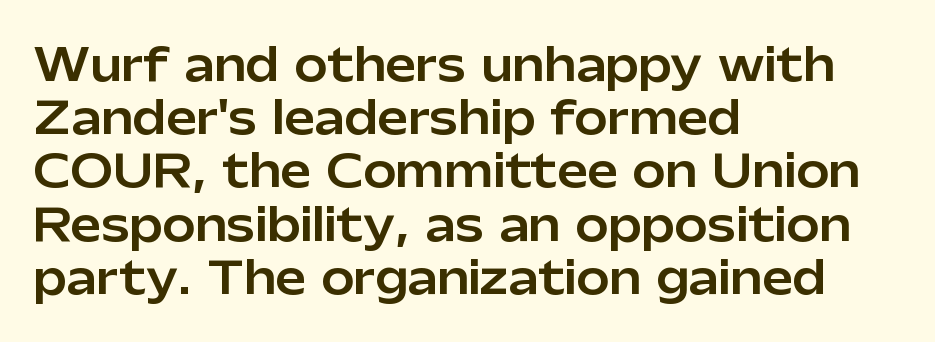
Just letters on the line, the space beneath them empty. The face used here is proportionally spaced, like ordinary book or web type. Tall strokes in this sample are plumb rather than angled. Tracking value appears to be zero — textbook default spacing. Note: no serifs on the glyphs.
